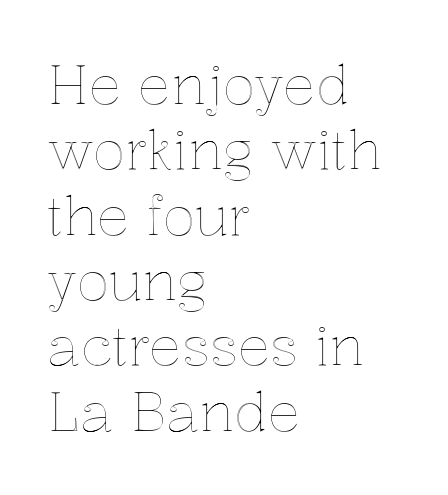
Q: Is the text italic (slanted)? A: No, it is upright.
Q: Is the text underlined? A: No.
Q: How is the paragraph aligned? A: Left-aligned.
Q: Is the spacing between letters normal or unusually wide? A: Normal.
Q: Width (condensed, normal, or wide)? A: Normal.
Q: x-height? A: Medium.
Q: Monospaced? A: No.
